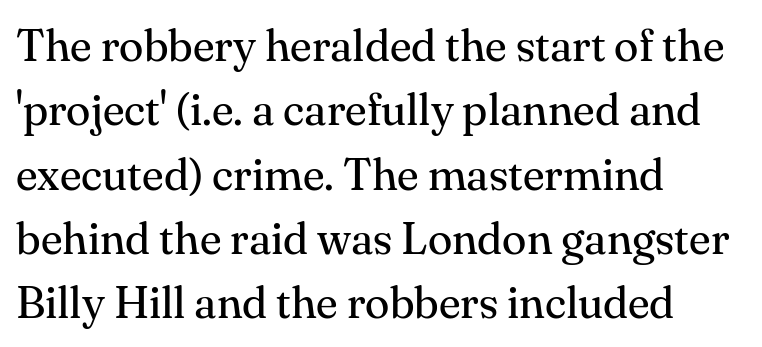
Each letter keeps its own natural width here, so spacing adapts to shape. A clean baseline with only descenders dipping below it. Honestly, the letter spacing is just normal — you wouldn't notice it. The face looks like a standard text weight, possibly lighter.
